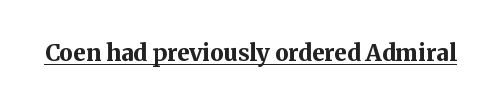
Heavy, bold letterforms. A rule runs beneath these lines of type. The type is set solid horizontally, with unmodified tracking. The lettering stays uniformly vertical, giving the passage a roman look.
